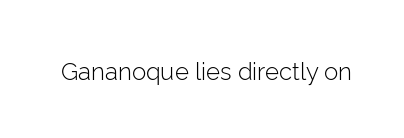
Q: Is the text bold? A: No.
Q: Is the text italic (slanted)? A: No, it is upright.
Q: Is the text underlined? A: No.
Q: Is the spacing between letters normal or unusually wide? A: Normal.
